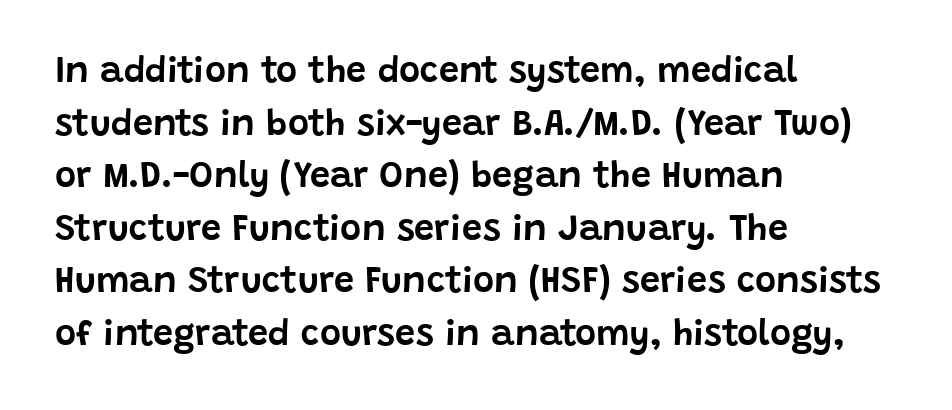
Q: Is the text italic (slanted)? A: No, it is upright.
Q: Is the typeface a serif or a sans-serif typeface? A: Sans-serif.
Q: Is the text underlined? A: No.
Q: How is the paragraph aligned? A: Left-aligned.
Q: Is the spacing between letters normal or unusually wide? A: Normal.
Q: Is the spacing between lines tight, normal or loose? A: Normal.
Q: Width (condensed, normal, or wide)? A: Normal.
Q: Stroke contrast? A: Low.
Q: x-height? A: Large.
Q: Monospaced? A: No.
